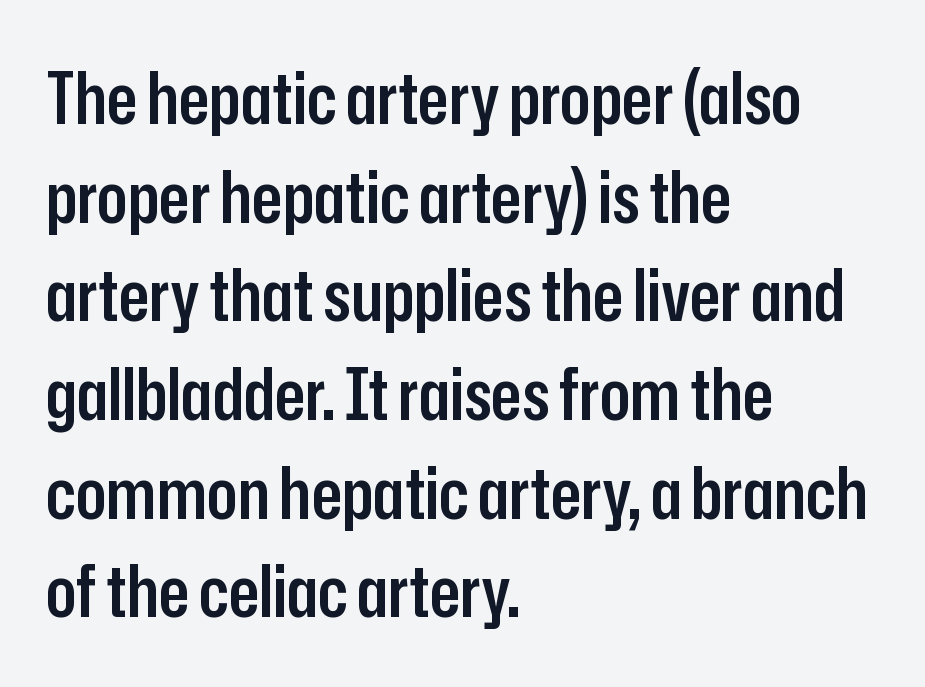
Q: Is the text bold? A: Semi-bold.
Q: Is the text italic (slanted)? A: No, it is upright.
Q: Is the typeface a serif or a sans-serif typeface? A: Sans-serif.
Q: Is the text underlined? A: No.
Q: How is the paragraph aligned? A: Left-aligned.
Q: Is the spacing between letters normal or unusually wide? A: Normal.
Q: Is the spacing between lines tight, normal or loose? A: Normal.
Q: Width (condensed, normal, or wide)? A: Condensed.
Q: Stroke contrast? A: Low.
Q: x-height? A: Medium.
Q: Monospaced? A: No.
